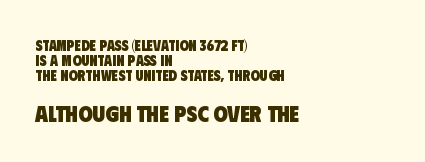
Q: Is the text bold? A: Yes.
Q: Is the text underlined? A: No.
Q: How is the paragraph aligned? A: Left-aligned.
Q: Is the spacing between letters normal or unusually wide? A: Normal.
Q: Is the spacing between lines tight, normal or loose? A: Tight.
Q: Which block of text is set in a larger size, the first (top) or the second (bottom)? A: The second (bottom) one.
